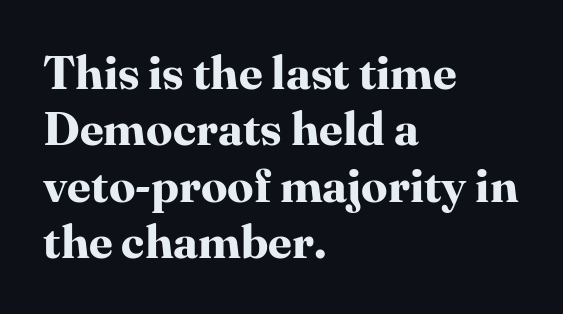
Typeset ragged right — the left edge is the straight one. This rendering employs a face with finishing strokes, i.e., a serif. A typesetter would call this zero additional tracking. Heft: maximum for text — a bold. No italicization has been applied; the sample stays upright. Varying glyph widths throughout — classic text-font behaviour.
